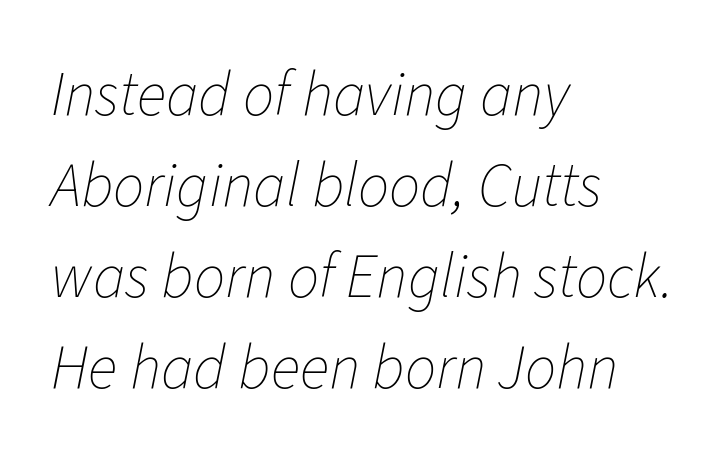
The image shows 62 px thin type, italic (leaning right); set left-aligned, normal line spacing (1.47x), normal letter spacing, not underlined; low stroke contrast and a medium x-height.
